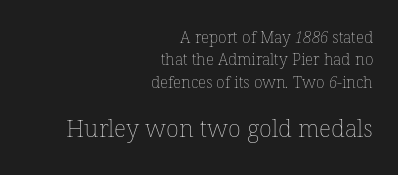
How are the letters spaced? Ordinarily, with no added tracking. The text block is weighted toward the right margin, trailing off unevenly leftward. Quick note: underline off. The typesetting does not lean heavy: it is not bold.
